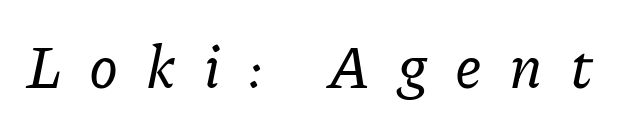
The whole block is typeset with a tilt. The gap between lines stays unmarked. Tracking value appears strongly positive — letters spread wide. Think of a printed novel: that variable character pitch is what you see here. Does the type have serifs? Yes, each stem ends in a small foot.
